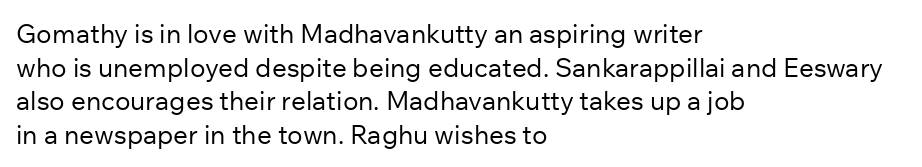
The image shows 26 px text type, upright; set left-aligned, normal line spacing (1.29x), normal letter spacing, not underlined.
